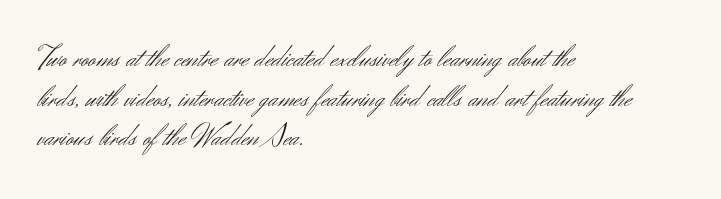
The image shows 31 px light sans-serif type; set left-aligned, normal line spacing (1.28x), normal letter spacing, not underlined; medium stroke contrast and a small x-height.
